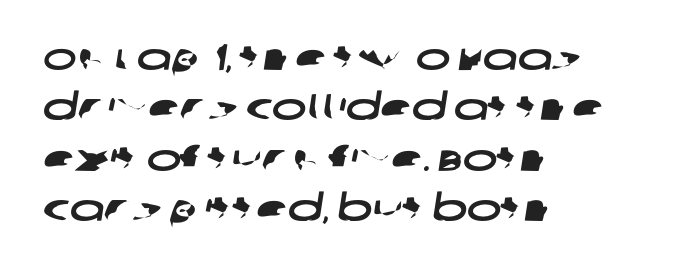
{"serif": "no", "width": "wide", "stroke_contrast": "low", "x_height": "large", "monospaced": "no", "underline": "no", "align": "left", "line_spacing": "normal", "line_spacing_ratio": 1.36, "letter_spacing": "normal", "letter_spacing_em": 0.0, "glyph_px": 37}
